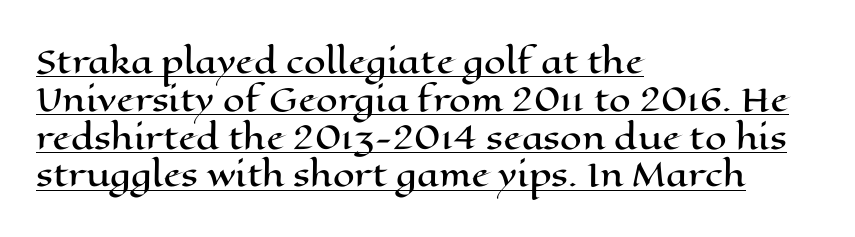
Q: Is the text italic (slanted)? A: No, it is upright.
Q: Is the text underlined? A: Yes.
Q: How is the paragraph aligned? A: Left-aligned.
Q: Is the spacing between letters normal or unusually wide? A: Normal.
Q: Width (condensed, normal, or wide)? A: Wide.
Q: Stroke contrast? A: High.
Q: x-height? A: Medium.
Q: Monospaced? A: No.
